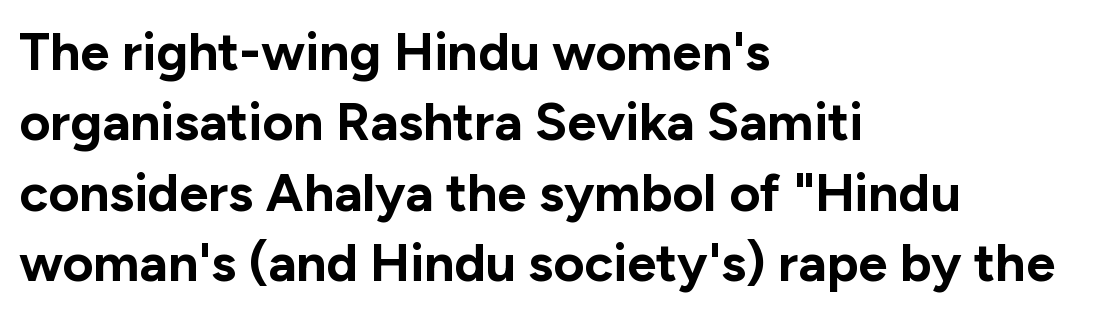
Q: Is the text bold? A: Yes.
Q: Is the text italic (slanted)? A: No, it is upright.
Q: Is the typeface a serif or a sans-serif typeface? A: Sans-serif.
Q: Is the text underlined? A: No.
Q: How is the paragraph aligned? A: Left-aligned.
Q: Is the spacing between letters normal or unusually wide? A: Normal.
Q: Is the spacing between lines tight, normal or loose? A: Normal.
Q: Width (condensed, normal, or wide)? A: Normal.
Q: Stroke contrast? A: Low.
Q: x-height? A: Medium.
Q: Monospaced? A: No.
